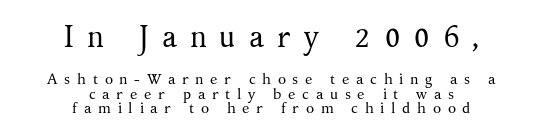
The image shows 30 px regular-weight serif type, upright; set centered, tight line spacing (0.95x), unusually wide letter spacing (+0.44 em), not underlined; the first (top) block is 2.0x larger; medium stroke contrast and a medium x-height.
